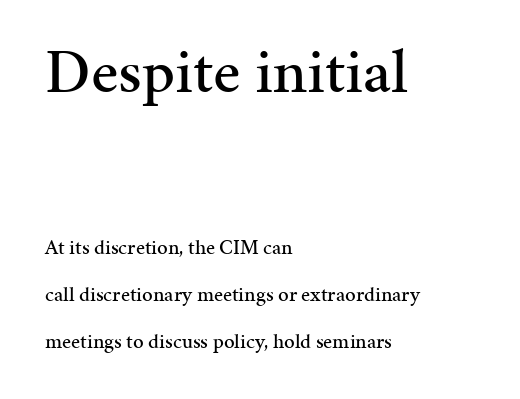
{"serif": "yes", "italic": "no", "width": "normal", "stroke_contrast": "medium", "x_height": "medium", "monospaced": "no", "underline": "no", "align": "left", "line_spacing": "loose", "line_spacing_ratio": 2.22, "letter_spacing": "normal", "letter_spacing_em": 0.0, "larger_block": "first", "size_ratio": 3.05, "glyph_px": 64}
